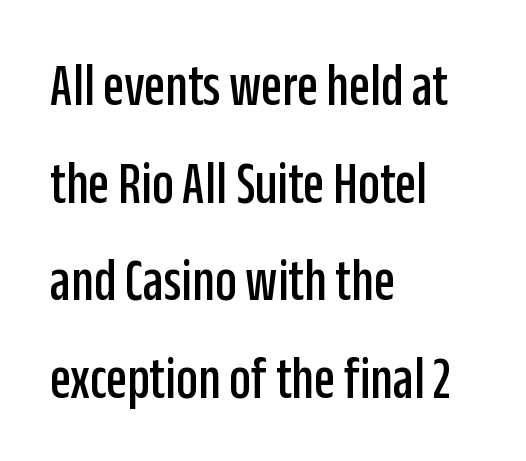
The image shows 61 px condensed sans-serif type, upright; set left-aligned, normal line spacing (1.6x), normal letter spacing, not underlined; low stroke contrast and a large x-height.
